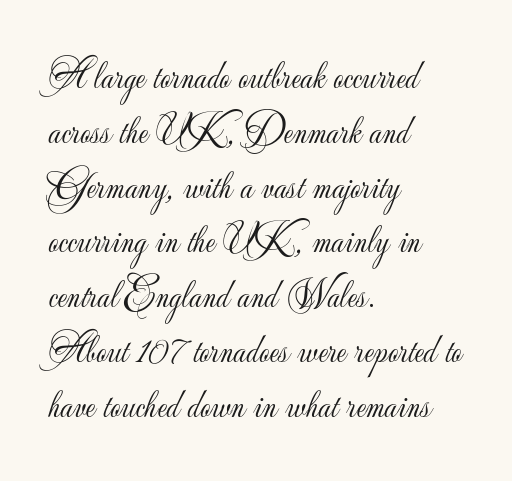
Unbolded letterforms with no extra heft. The characters display no serif detailing; their extremities are plain. The typesetter chose a ragged-right arrangement here. Has an underline been added? It has not.
